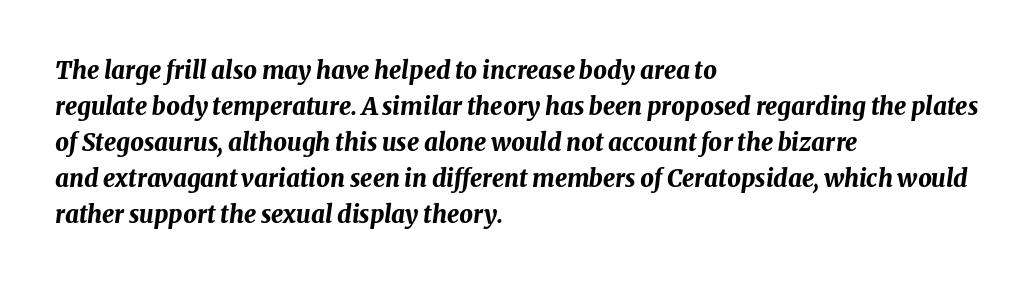
The passage is arranged the way most books set body copy — flush left. Words appear dense and cohesive because spacing is normal. The space beneath each line is pristine and unruled. The letters are bold, with thick, heavy strokes. The vertical gap from one line to the next is medium. The rendering applies a slant to the glyphs.
